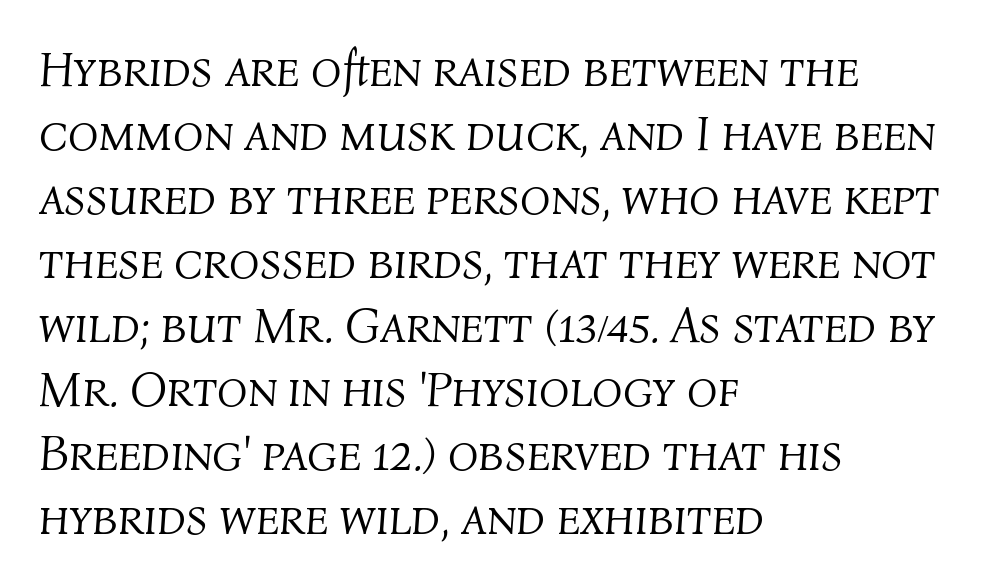
The image shows 50 px light type, italic (leaning right); set left-aligned, normal line spacing (1.28x), normal letter spacing, not underlined; medium stroke contrast and a medium x-height.
